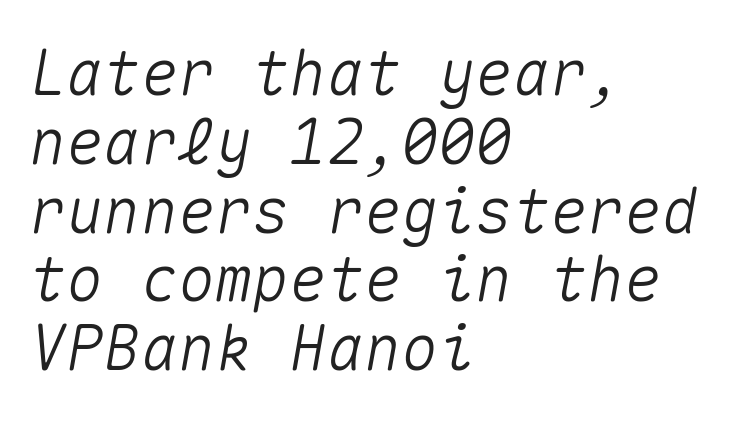
Q: Is the text italic (slanted)? A: Yes, it leans right by about 10 degrees.
Q: Is the text underlined? A: No.
Q: How is the paragraph aligned? A: Left-aligned.
Q: Is the spacing between letters normal or unusually wide? A: Normal.
Q: Is the spacing between lines tight, normal or loose? A: Tight.
Q: Width (condensed, normal, or wide)? A: Normal.
Q: Stroke contrast? A: Medium.
Q: x-height? A: Medium.
Q: Monospaced? A: Yes.
